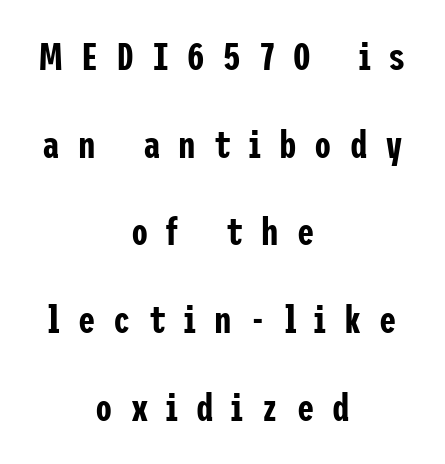
Anything drawn beneath the words? Only blank space. Reading down the column, the eye jumps a long way to each next line. Horizontal alignment here is central, giving a formal, balanced look. Letter spacing: wide.
